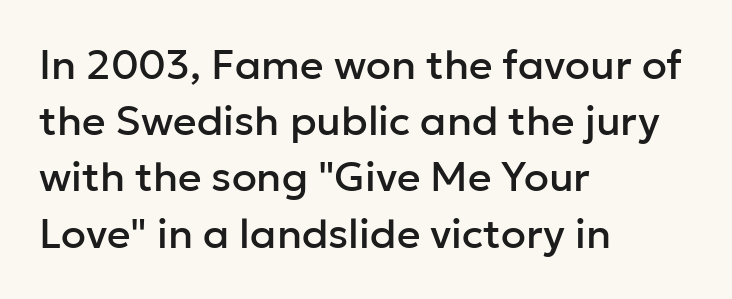
Type without underlining. Alignment: flush left. Observe the absence of serifs on each vertical stroke in this sample. Think of a printed novel: that variable character pitch is what you see here. How would I describe the line gaps? Plain and ordinary. This rendering leaves character spacing at its baseline value.
